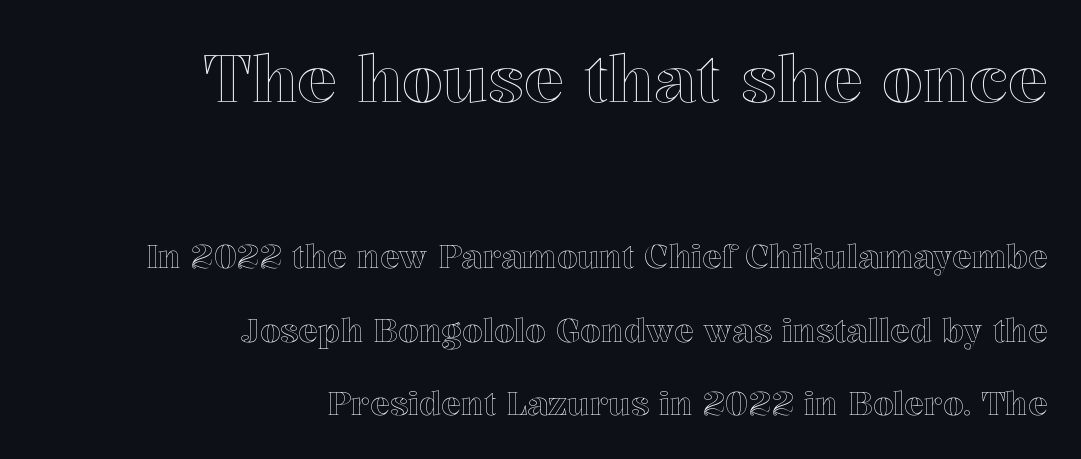
Q: Is the text italic (slanted)? A: No, it is upright.
Q: Is the text underlined? A: No.
Q: How is the paragraph aligned? A: Right-aligned.
Q: Is the spacing between letters normal or unusually wide? A: Normal.
Q: Is the spacing between lines tight, normal or loose? A: Loose.
Q: Which block of text is set in a larger size, the first (top) or the second (bottom)? A: The first (top) one.
Q: Width (condensed, normal, or wide)? A: Normal.
Q: x-height? A: Medium.
Q: Monospaced? A: No.
